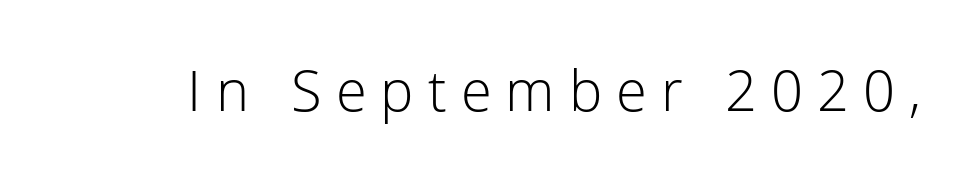
I'd call this a sans setting — the letters go barefoot. The lettering holds an erect, upright posture throughout. Is the stroke heavy? The answer is a plain regular-or-lighter. Nobody drew a line under any word here. The horizontal fit of the characters is loose and conspicuously gappy.
